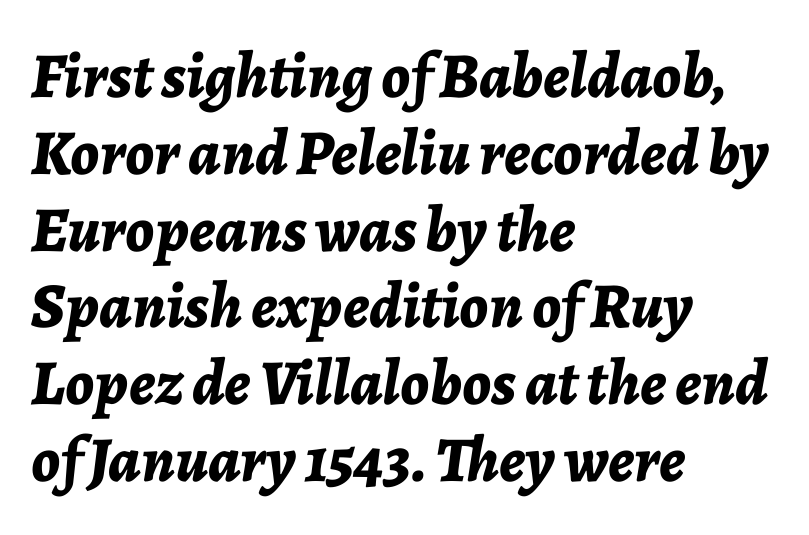
{"italic": "yes", "lean": "right", "slant_degrees": 7, "bold": "yes", "weight": "bold", "width": "normal", "stroke_contrast": "low", "x_height": "medium", "monospaced": "no", "underline": "no", "align": "left", "line_spacing_ratio": 1.2, "letter_spacing": "normal", "letter_spacing_em": 0.0, "glyph_px": 64}
